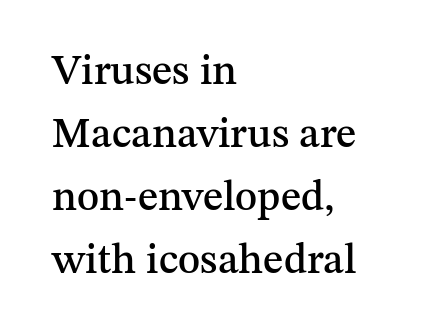
The image shows 42 px serif type, upright; set left-aligned, normal line spacing (1.5x), normal letter spacing, not underlined; medium stroke contrast and a medium x-height.
